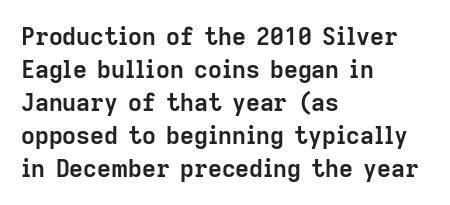
{"italic": "no", "bold": "yes", "underline": "no", "align": "left", "line_spacing": "normal", "line_spacing_ratio": 1.37, "letter_spacing": "normal", "letter_spacing_em": 0.0, "glyph_px": 24}
